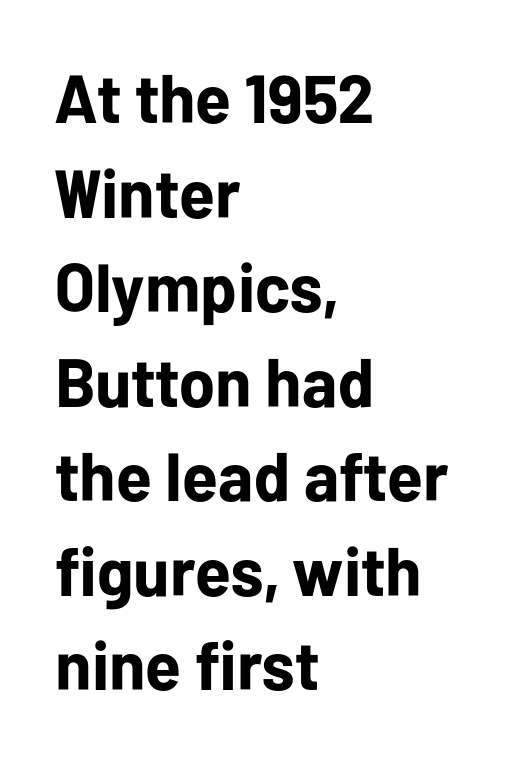
The image shows 68 px bold sans-serif type, upright; set left-aligned, normal line spacing (1.39x), normal letter spacing, not underlined; low stroke contrast and a medium x-height.
